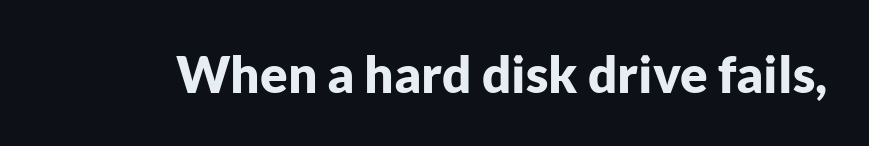
The image shows 51 px bold sans-serif type, upright; set normal letter spacing, not underlined; low stroke contrast and a medium x-height.
